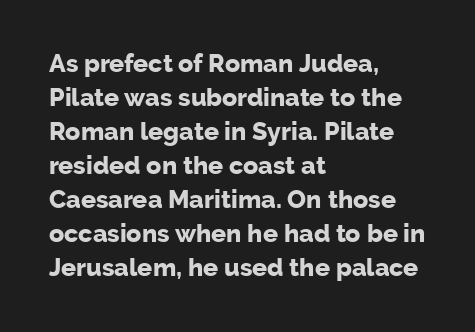
{"italic": "no", "bold": "yes", "underline": "no", "align": "left", "line_spacing": "normal", "line_spacing_ratio": 1.36, "letter_spacing": "normal", "letter_spacing_em": 0.0, "glyph_px": 25}
